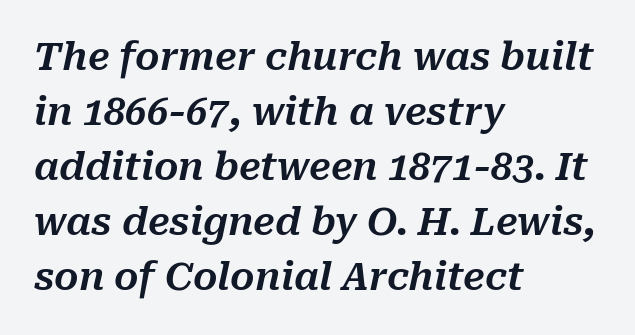
Q: Is the text italic (slanted)? A: Yes, it leans right by about 10 degrees.
Q: Is the text underlined? A: No.
Q: How is the paragraph aligned? A: Left-aligned.
Q: Is the spacing between letters normal or unusually wide? A: Normal.
Q: Is the spacing between lines tight, normal or loose? A: Normal.
Q: Width (condensed, normal, or wide)? A: Normal.
Q: Stroke contrast? A: Medium.
Q: x-height? A: Medium.
Q: Monospaced? A: No.
